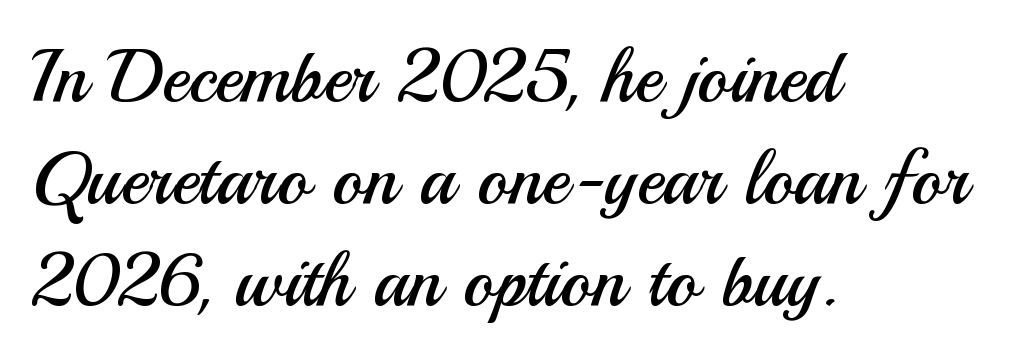
Q: Is the text bold? A: No.
Q: Is the text italic (slanted)? A: Yes.
Q: Is the typeface a serif or a sans-serif typeface? A: Sans-serif.
Q: Is the text underlined? A: No.
Q: How is the paragraph aligned? A: Left-aligned.
Q: Is the spacing between letters normal or unusually wide? A: Normal.
Q: Is the spacing between lines tight, normal or loose? A: Normal.
Q: Width (condensed, normal, or wide)? A: Normal.
Q: Stroke contrast? A: Medium.
Q: x-height? A: Small.
Q: Monospaced? A: No.
